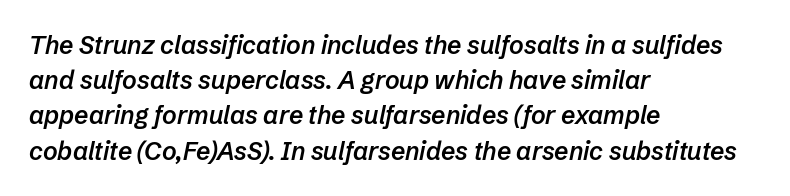
{"italic": "yes", "lean": "right", "slant_degrees": 12, "bold": "semi", "underline": "no", "align": "left", "line_spacing": "normal", "line_spacing_ratio": 1.41, "letter_spacing": "normal", "letter_spacing_em": 0.0, "glyph_px": 25}
